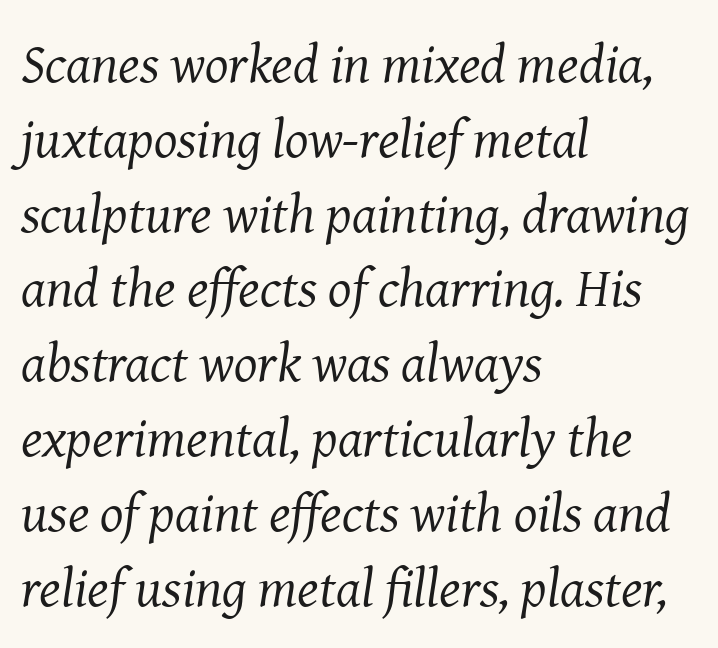
{"serif": "yes", "italic": "yes", "lean": "right", "slant_degrees": 8, "bold": "no", "weight": "regular", "width": "normal", "stroke_contrast": "medium", "x_height": "medium", "monospaced": "no", "underline": "no", "align": "left", "line_spacing": "normal", "line_spacing_ratio": 1.36, "letter_spacing": "normal", "letter_spacing_em": 0.0, "glyph_px": 55}
